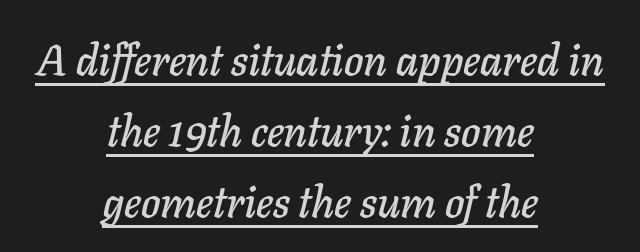
{"italic": "yes", "lean": "right", "slant_degrees": 11, "width": "normal", "stroke_contrast": "low", "x_height": "medium", "monospaced": "no", "underline": "yes", "align": "center", "line_spacing": "normal", "line_spacing_ratio": 1.61, "letter_spacing": "normal", "letter_spacing_em": 0.0, "glyph_px": 44}
